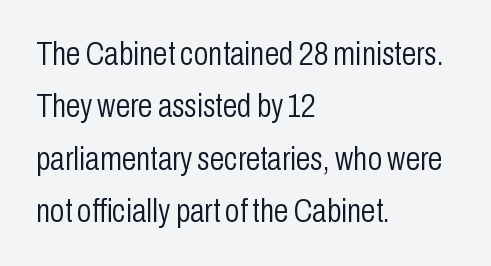
Q: Is the text bold? A: No.
Q: Is the text italic (slanted)? A: No, it is upright.
Q: Is the typeface a serif or a sans-serif typeface? A: Sans-serif.
Q: Is the text underlined? A: No.
Q: How is the paragraph aligned? A: Left-aligned.
Q: Is the spacing between letters normal or unusually wide? A: Normal.
Q: Is the spacing between lines tight, normal or loose? A: Normal.
Q: Width (condensed, normal, or wide)? A: Condensed.
Q: Stroke contrast? A: Low.
Q: x-height? A: Medium.
Q: Monospaced? A: No.
